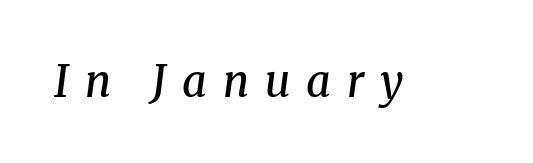
{"serif": "yes", "italic": "yes", "lean": "right", "slant_degrees": 8, "bold": "semi", "weight": "semibold", "width": "normal", "stroke_contrast": "medium", "x_height": "medium", "monospaced": "no", "underline": "no", "letter_spacing": "wide", "letter_spacing_em": 0.37, "glyph_px": 43}
